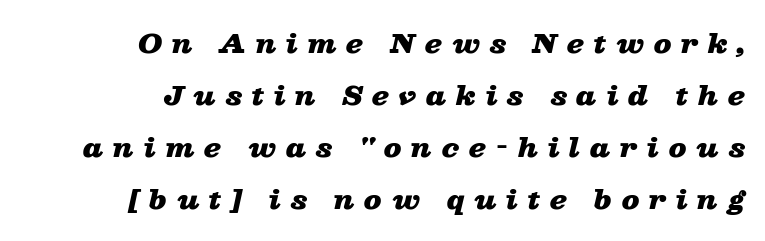
{"italic": "yes", "lean": "right", "slant_degrees": 13, "bold": "yes", "underline": "no", "align": "right", "line_spacing": "loose", "line_spacing_ratio": 2.0, "letter_spacing": "wide", "letter_spacing_em": 0.37, "glyph_px": 26}
